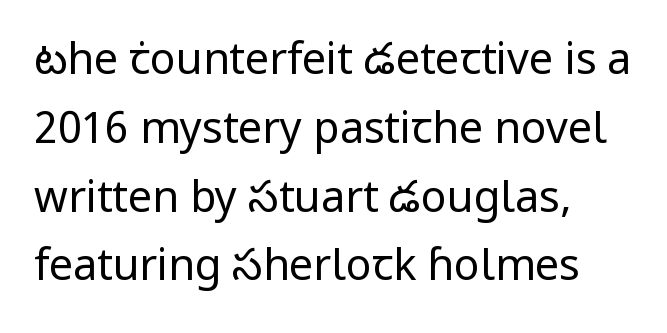
Bold? No — there's no thickening of the strokes. Where is the straight margin? On the left. Nope, no serifs anywhere on these letters. The font's upright variant was chosen for this text.
